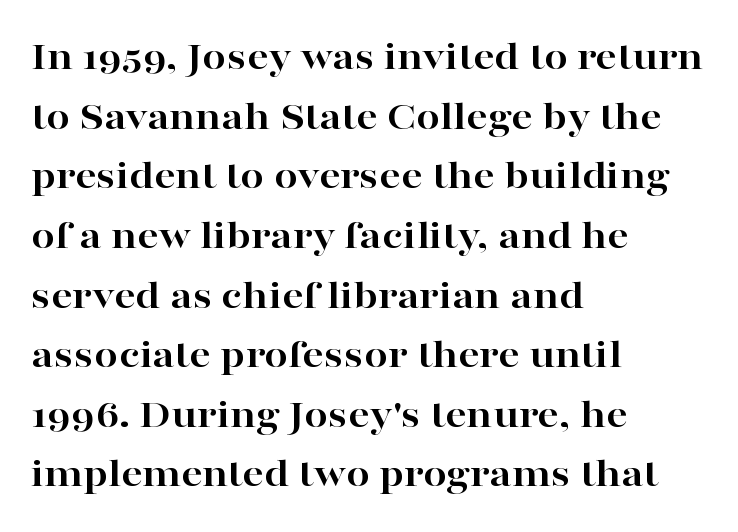
The image shows 42 px bold, wide serif type, upright; set left-aligned, normal line spacing (1.42x), normal letter spacing, not underlined; high stroke contrast and a medium x-height.
